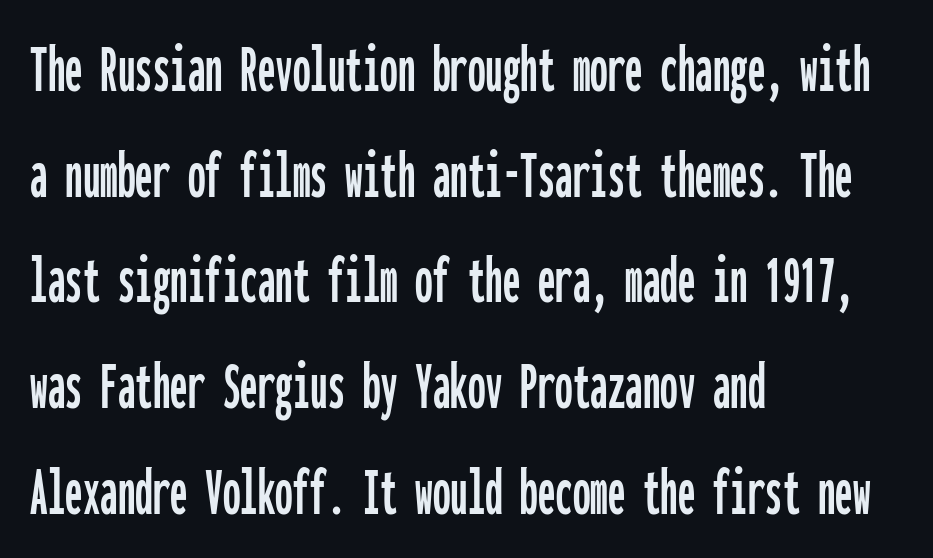
These lines are set flush left with a ragged right edge. Evenly set lines give the paragraph a standard silhouette. These lines were composed using upright roman letters. Letterform terminals end flat and unadorned throughout the passage. Think of a typewriter: that constant character pitch is what you see here.
